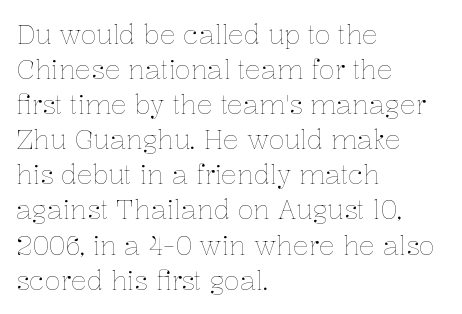
Q: Is the text bold? A: No.
Q: Is the text italic (slanted)? A: No, it is upright.
Q: Is the text underlined? A: No.
Q: How is the paragraph aligned? A: Left-aligned.
Q: Is the spacing between letters normal or unusually wide? A: Normal.
Q: Is the spacing between lines tight, normal or loose? A: Normal.
